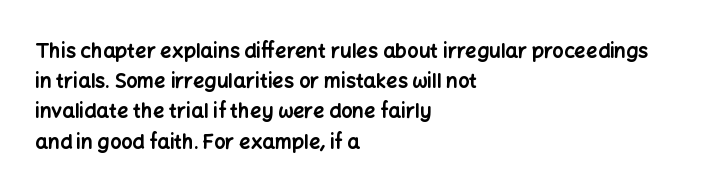
The image shows 20 px bold type, upright; set left-aligned, normal line spacing (1.51x), normal letter spacing, not underlined.
